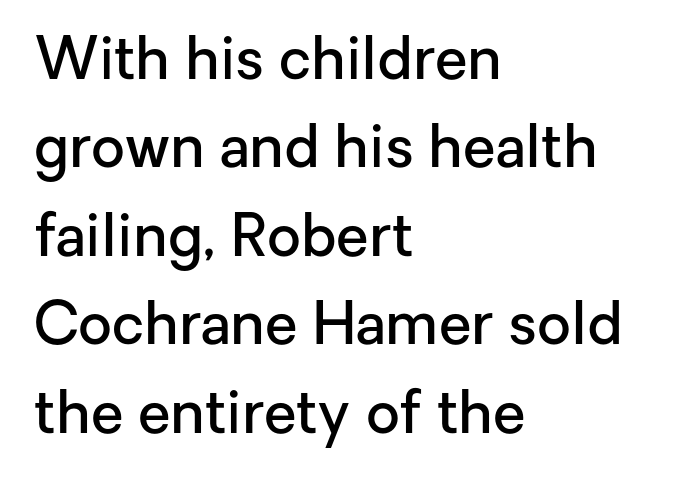
{"serif": "no", "italic": "no", "bold": "semi", "weight": "semibold", "width": "normal", "stroke_contrast": "low", "x_height": "medium", "monospaced": "no", "underline": "no", "align": "left", "line_spacing": "normal", "line_spacing_ratio": 1.5, "letter_spacing": "normal", "letter_spacing_em": 0.0, "glyph_px": 59}
